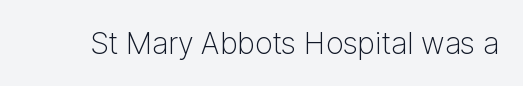
Q: Is the text bold? A: No.
Q: Is the text italic (slanted)? A: No, it is upright.
Q: Is the typeface a serif or a sans-serif typeface? A: Sans-serif.
Q: Is the text underlined? A: No.
Q: Is the spacing between letters normal or unusually wide? A: Normal.
Q: Width (condensed, normal, or wide)? A: Normal.
Q: Stroke contrast? A: Low.
Q: x-height? A: Medium.
Q: Monospaced? A: No.
